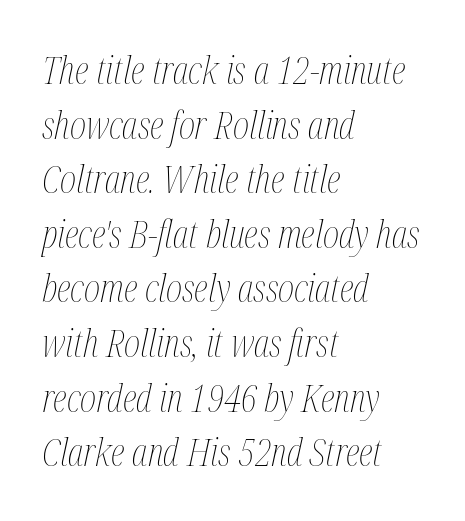
Q: Is the text bold? A: No.
Q: Is the text italic (slanted)? A: Yes, it leans right by about 12 degrees.
Q: Is the text underlined? A: No.
Q: How is the paragraph aligned? A: Left-aligned.
Q: Is the spacing between letters normal or unusually wide? A: Normal.
Q: Is the spacing between lines tight, normal or loose? A: Normal.
Q: Width (condensed, normal, or wide)? A: Condensed.
Q: Stroke contrast? A: Medium.
Q: x-height? A: Medium.
Q: Monospaced? A: No.
